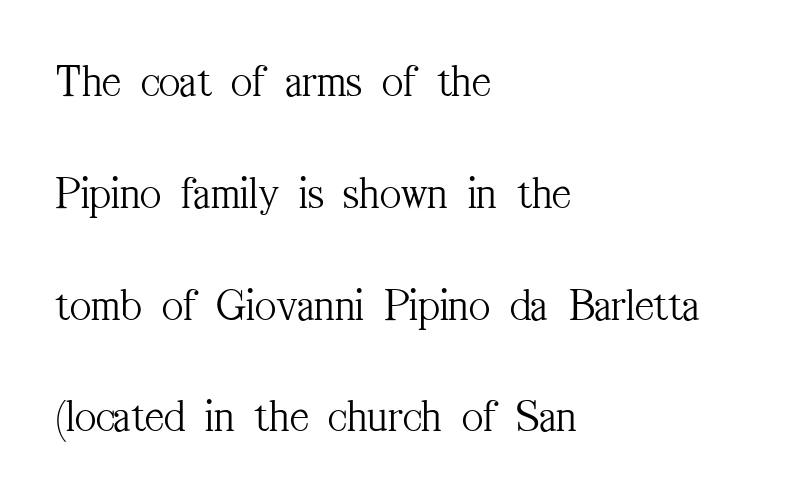
Standard letterfit; no display-style spreading of the glyphs. Reading down the column, the eye jumps a long way to each next line. Think standard paragraph weight, or any step lighter than that. Check where the strokes stop: tiny serifs finish them off. If you drew a ruler down the left edge, every line would touch it.
